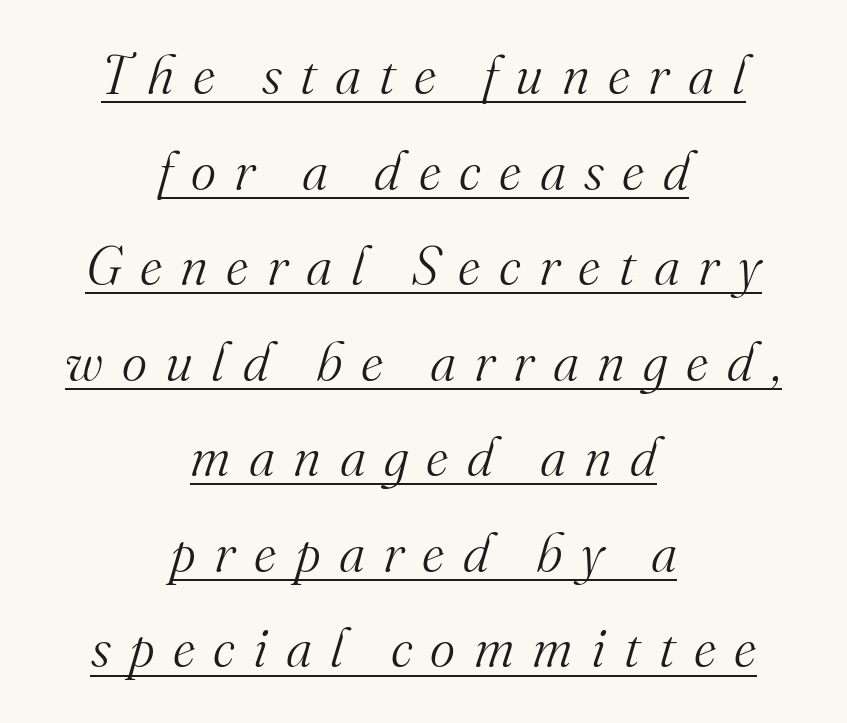
{"serif": "yes", "italic": "yes", "lean": "right", "slant_degrees": 16, "bold": "no", "weight": "light", "width": "normal", "stroke_contrast": "medium", "x_height": "small", "monospaced": "no", "underline": "yes", "align": "center", "line_spacing_ratio": 1.77, "letter_spacing": "wide", "letter_spacing_em": 0.34, "glyph_px": 54}
